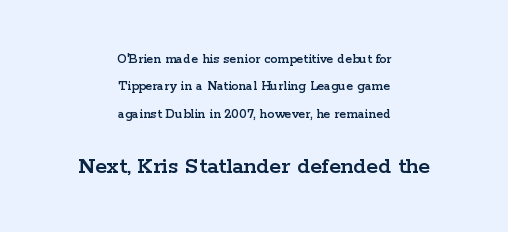
Letter spacing: default. Underlining? Definitely not there. Quick note: not italic, upright. The lower block of text is set noticeably larger than the block above it.
